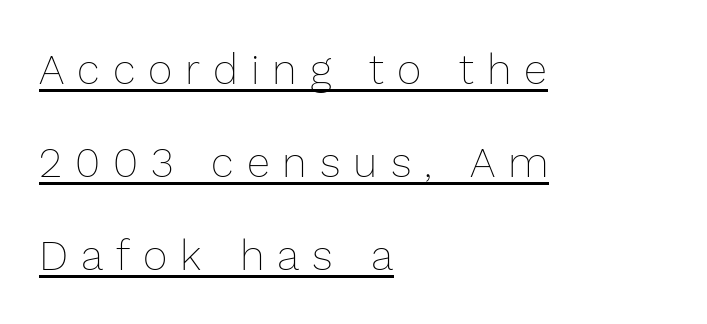
Q: Is the text bold? A: No.
Q: Is the text italic (slanted)? A: No, it is upright.
Q: Is the text underlined? A: Yes.
Q: How is the paragraph aligned? A: Left-aligned.
Q: Is the spacing between letters normal or unusually wide? A: Unusually wide.
Q: Is the spacing between lines tight, normal or loose? A: Loose.
Q: Width (condensed, normal, or wide)? A: Normal.
Q: Stroke contrast? A: Low.
Q: x-height? A: Medium.
Q: Monospaced? A: No.
